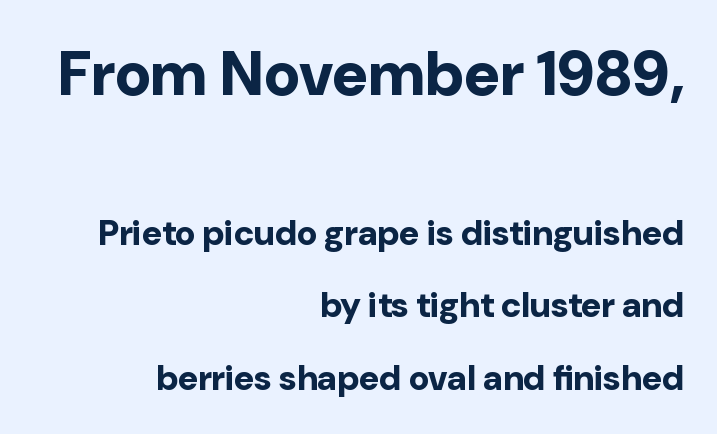
Vertical spacing — loose. In terms of posture, this sample is upright. These lines are rendered in a variable-pitch font. Heft: maximum for text — a bold. Just letters on the line, the space beneath them empty. The earlier block is typeset at a bigger size than the later block.
